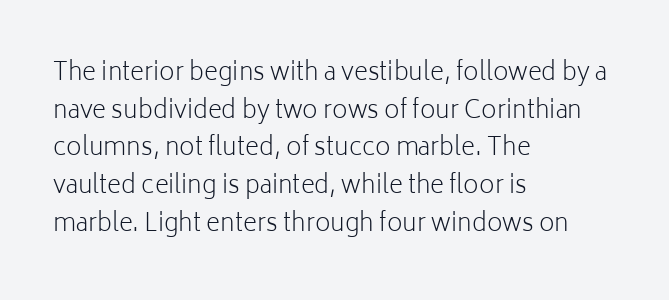
{"italic": "no", "bold": "no", "underline": "no", "align": "left", "line_spacing": "normal", "line_spacing_ratio": 1.57, "letter_spacing": "normal", "letter_spacing_em": 0.0, "glyph_px": 24}
